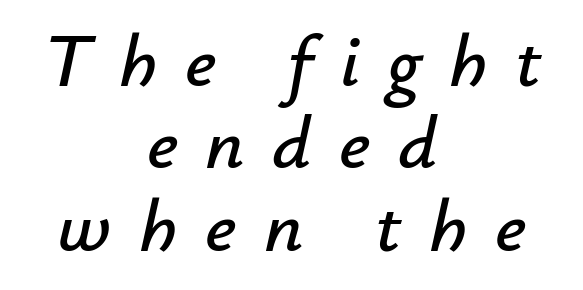
A typesetter would call this proportional, since set widths differ per character. Short note: letters widely spaced. Alignment: centered. Vertically, the passage feels compressed, each row crowding the next. The font's italic variant was chosen for this text.
